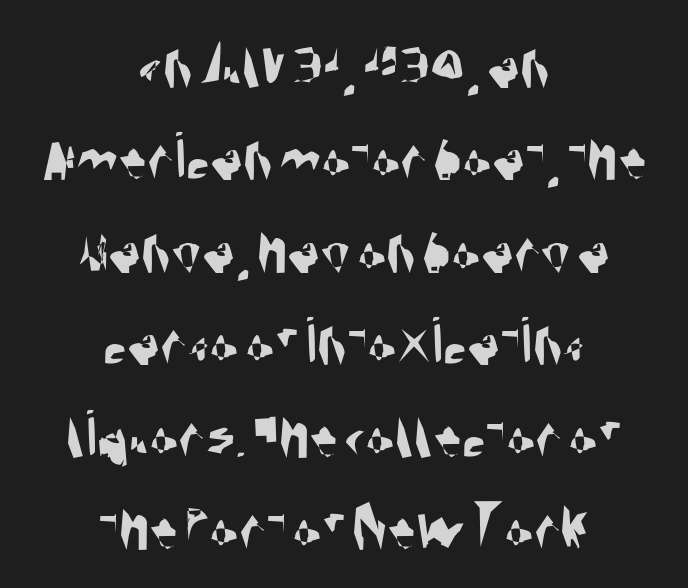
{"serif": "no", "width": "condensed", "stroke_contrast": "medium", "x_height": "large", "monospaced": "no", "underline": "no", "align": "center", "line_spacing": "normal", "line_spacing_ratio": 1.36, "letter_spacing": "normal", "letter_spacing_em": 0.0, "glyph_px": 68}
